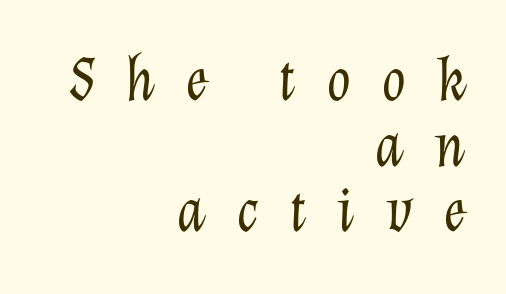
Leading: reduced. Honestly, the letter spacing is so wide it's the main thing you notice. Weight: in the light-to-regular range. Typeset ragged left — the right edge is the straight one.
